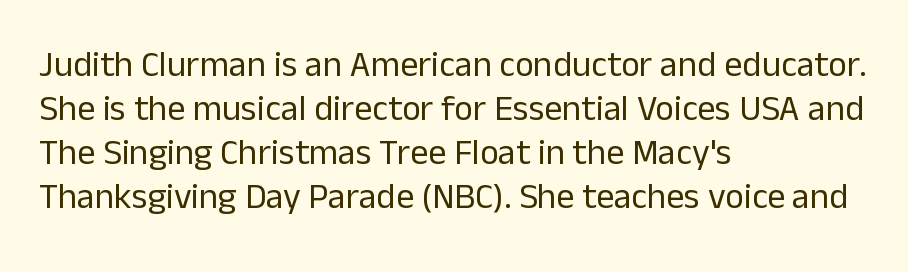
Any mark beneath the type? The region is blank. Characters remain perfectly vertical along every line. Each letter keeps its own natural width here, so spacing adapts to shape. The letterforms sit at book weight or below. Notice how the passage keeps a crisp vertical edge on the left only. The face used here is rendered with its standard letterfit.
